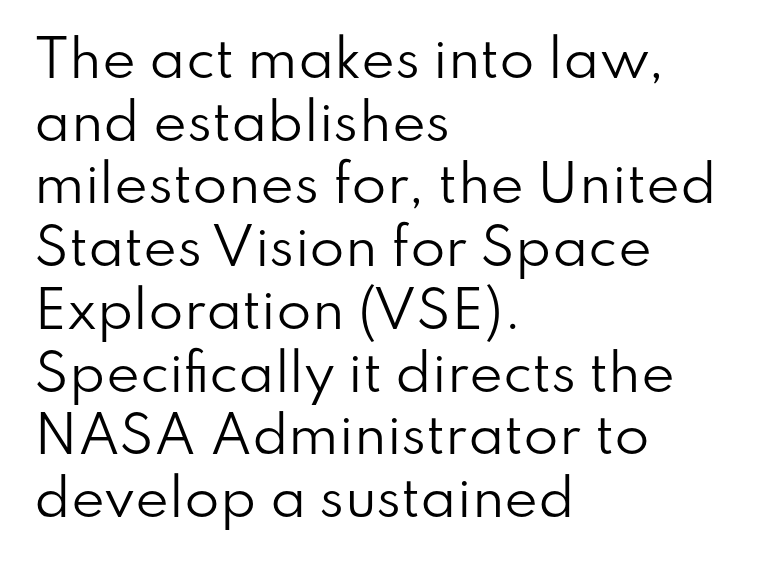
Q: Is the text bold? A: No.
Q: Is the text italic (slanted)? A: No, it is upright.
Q: Is the typeface a serif or a sans-serif typeface? A: Sans-serif.
Q: Is the text underlined? A: No.
Q: How is the paragraph aligned? A: Left-aligned.
Q: Is the spacing between letters normal or unusually wide? A: Normal.
Q: Width (condensed, normal, or wide)? A: Normal.
Q: Stroke contrast? A: Low.
Q: x-height? A: Small.
Q: Monospaced? A: No.
